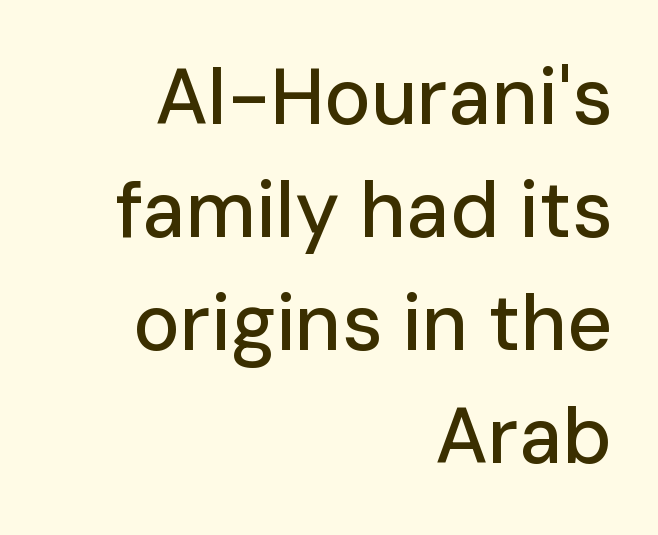
{"serif": "no", "italic": "no", "width": "normal", "stroke_contrast": "low", "x_height": "medium", "monospaced": "no", "underline": "no", "align": "right", "line_spacing": "normal", "line_spacing_ratio": 1.45, "letter_spacing": "normal", "letter_spacing_em": 0.0, "glyph_px": 78}
